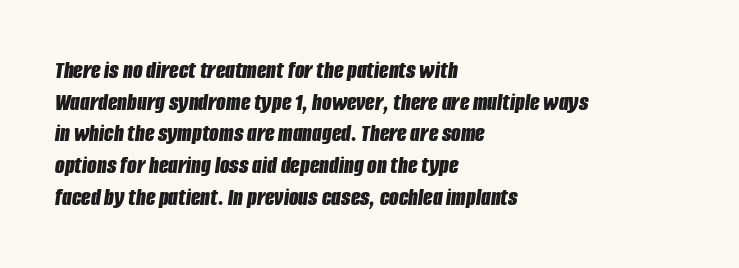
The image shows 25 px bold type, italic (leaning right); set left-aligned, normal line spacing (1.27x), normal letter spacing, not underlined.
